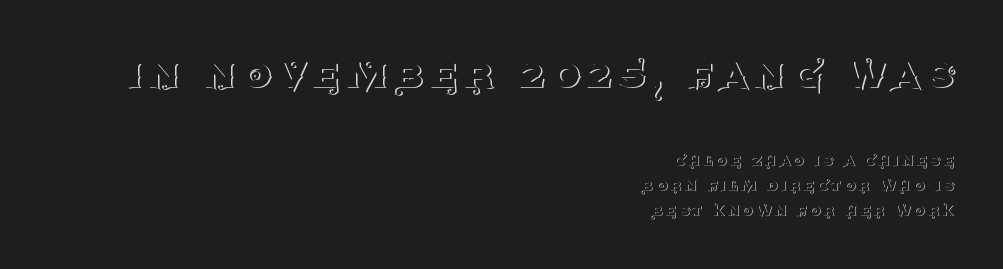
The image shows 48 px thin serif type, upright; set right-aligned, normal line spacing (1.31x), not underlined; the first (top) block is 2.53x larger; medium stroke contrast and a large x-height.
